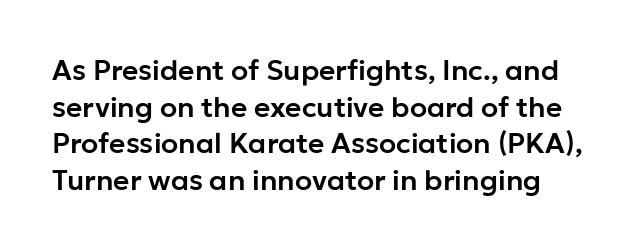
Descenders hang freely into open space. Character widths vary here, with narrow letters taking less room than wide ones. You can tell from the bare stems that sans-serif type was used. The specimen reads as upright at a glance.
